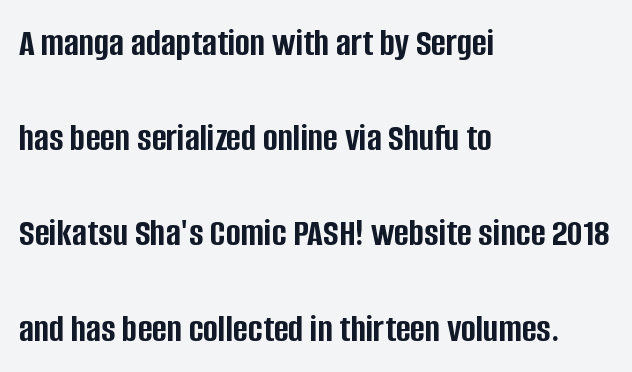
The image shows 40 px semibold, condensed sans-serif type, upright; set left-aligned, loose line spacing (2.38x), normal letter spacing, not underlined; low stroke contrast and a large x-height.
